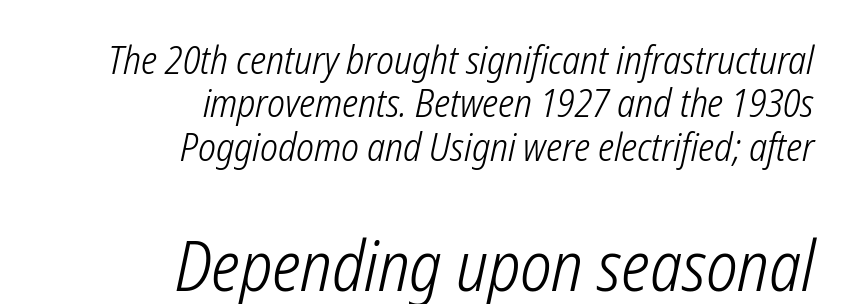
{"italic": "yes", "lean": "right", "slant_degrees": 12, "bold": "no", "weight": "light", "width": "condensed", "stroke_contrast": "low", "x_height": "medium", "monospaced": "no", "underline": "no", "align": "right", "line_spacing": "tight", "line_spacing_ratio": 1.11, "letter_spacing": "normal", "letter_spacing_em": 0.0, "larger_block": "second", "size_ratio": 1.77, "glyph_px": 69}
